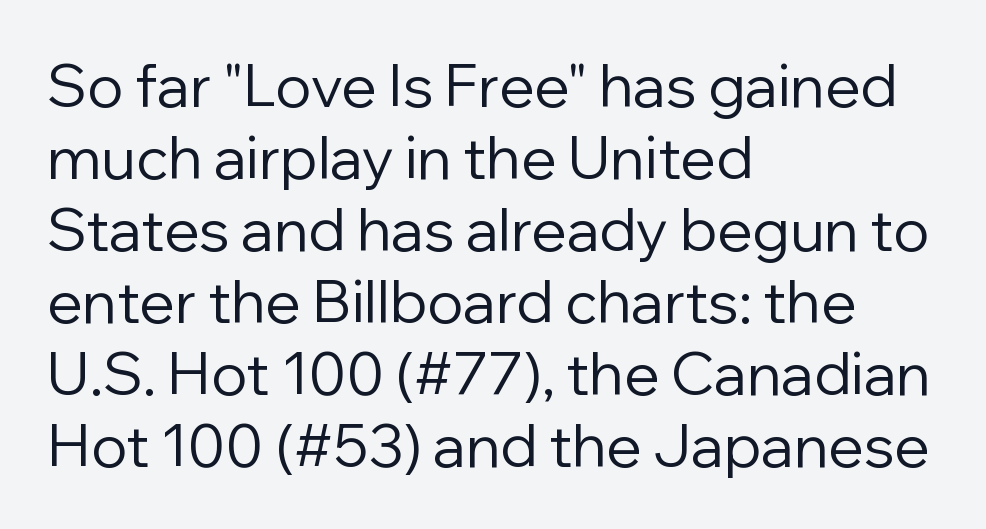
{"serif": "no", "italic": "no", "bold": "no", "weight": "regular", "width": "normal", "stroke_contrast": "low", "x_height": "medium", "monospaced": "no", "underline": "no", "align": "left", "line_spacing_ratio": 1.22, "letter_spacing": "normal", "letter_spacing_em": 0.0, "glyph_px": 59}
